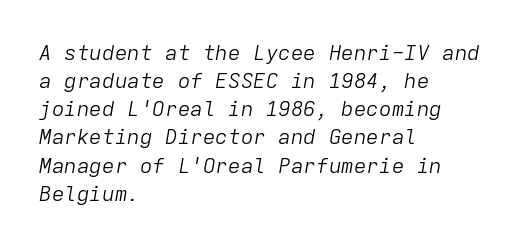
What stands out about the letter spacing? Nothing — it is the standard amount. What's the leading like? Ordinary, nothing unusual. Lines of text with bare space underneath. The text carries the slant typical of an italic or oblique font.
